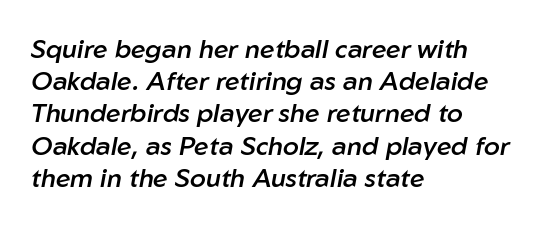
Style check: oblique. Caption: multi-line text, flush left, ragged right. The string is rendered with underlining switched off. Students, this is semibold: more ink than regular, less than bold. Default kerning and tracking; the words read as compact shapes.
